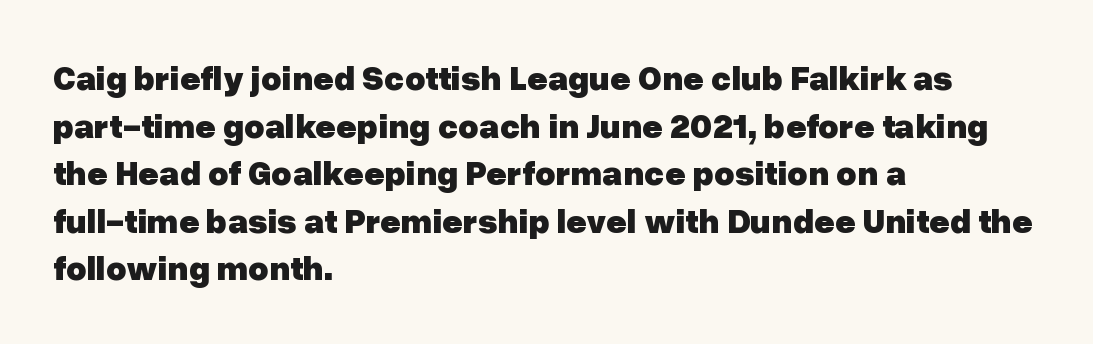
Caption: standard tracking, unaltered. Do the letters lean? They stand straight. Each new line begins a customary step beneath the previous one. The text block is weighted toward the left margin, trailing off unevenly rightward.
